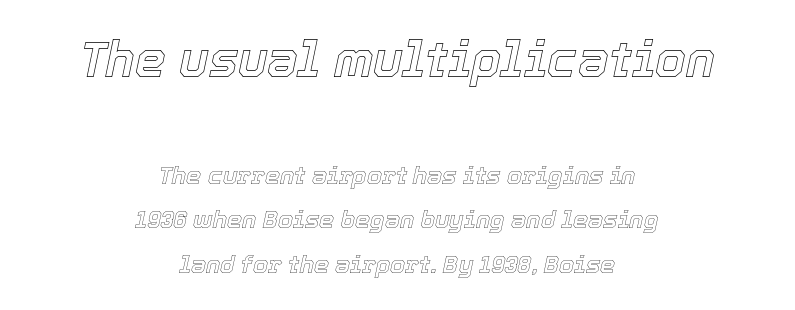
The emphasis by scale lands on block number one, above. The letters advance in unequal steps, a hallmark of proportional type. These lines were composed using italics. Centered paragraph, ragged on both sides. Clear beneath every line of the passage. The gaps between neighbouring characters are ordinary and unremarkable.
